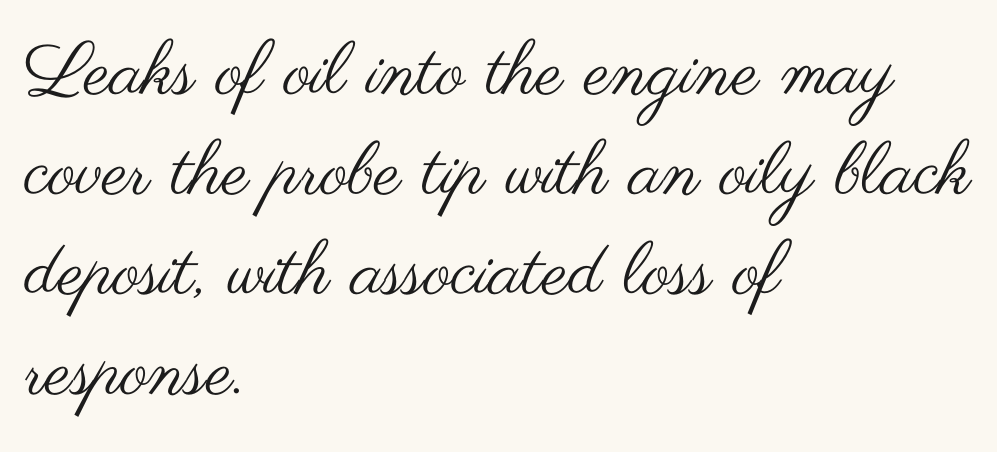
Just letters on the line, the space beneath them empty. The block of text has a typical density, with ordinary space between rows. Here the glyphs are tracked normally, forming tight word shapes. Each letter keeps its own natural width here, so spacing adapts to shape. Is the block centered? No — it sits flush against the left margin.
